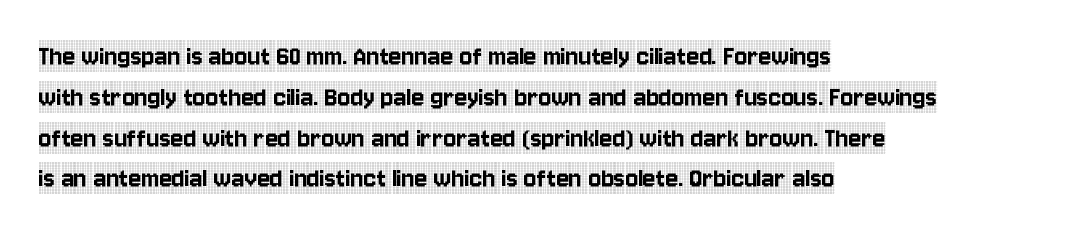
Tall strokes in this sample are plumb rather than angled. The space directly below the letters is spotless. The rendering anchors every line to the left-hand side. The horizontal fit of the characters is conventional and even.
